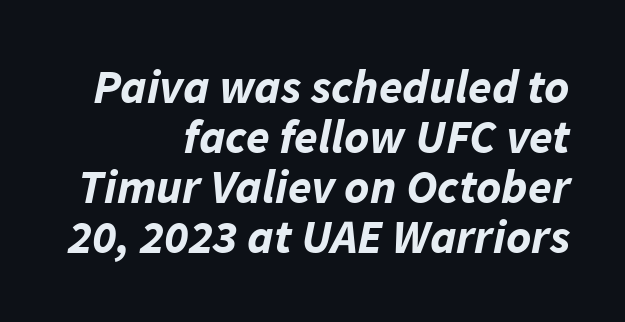
{"italic": "yes", "lean": "right", "slant_degrees": 11, "bold": "yes", "weight": "bold", "width": "normal", "stroke_contrast": "low", "x_height": "medium", "monospaced": "no", "underline": "no", "align": "right", "line_spacing": "tight", "line_spacing_ratio": 1.04, "letter_spacing": "normal", "letter_spacing_em": 0.0, "glyph_px": 48}
